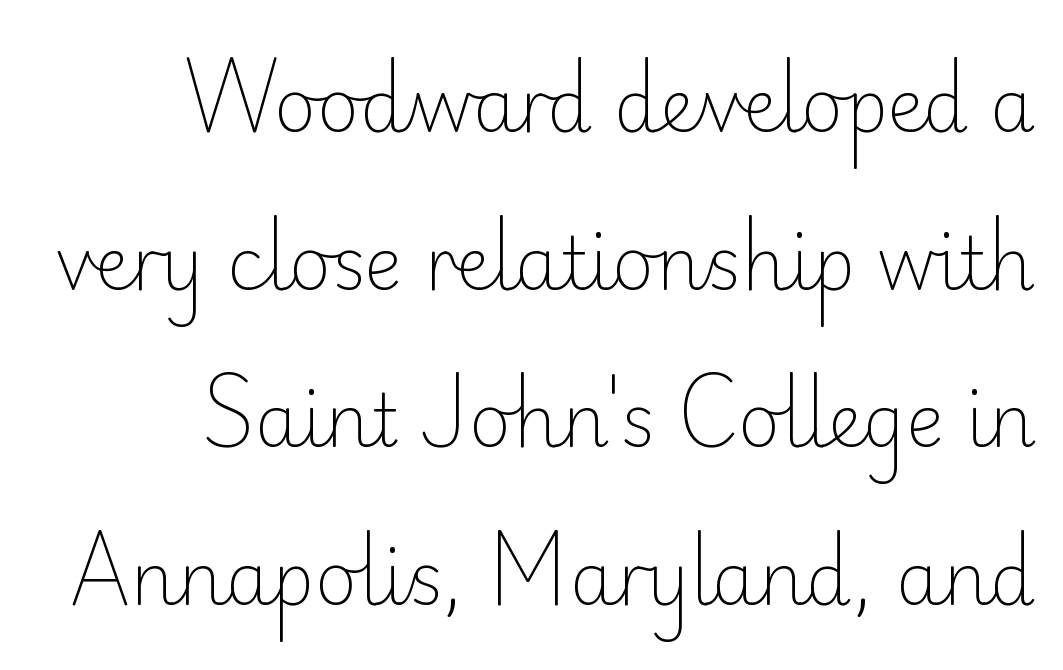
Leftover space on each line is placed entirely before the opening word. The strokes are not fattened; the text isn't bold. These lines were composed using upright roman letters. The baseline area is clear. The passage shown is typed in a proportional face where columns would drift. What kind of face is this? One without serifs — a sans.
